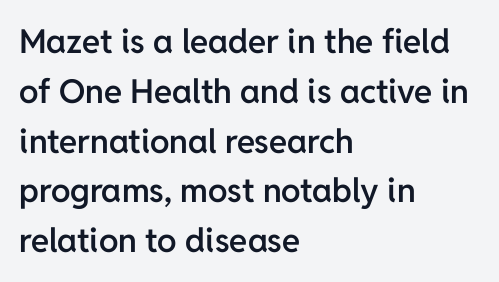
{"serif": "no", "italic": "no", "bold": "semi", "weight": "semibold", "width": "normal", "stroke_contrast": "low", "x_height": "medium", "monospaced": "no", "underline": "no", "align": "left", "line_spacing": "normal", "line_spacing_ratio": 1.51, "letter_spacing": "normal", "letter_spacing_em": 0.0, "glyph_px": 33}
